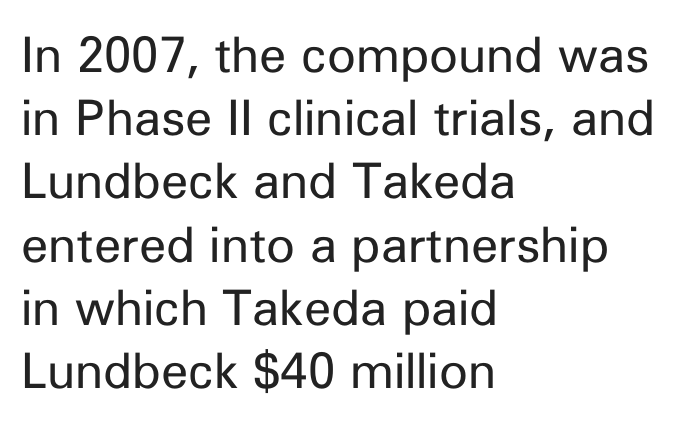
The image shows 49 px regular-weight sans-serif type, upright; set left-aligned, normal line spacing (1.29x), normal letter spacing, not underlined; low stroke contrast and a medium x-height.
